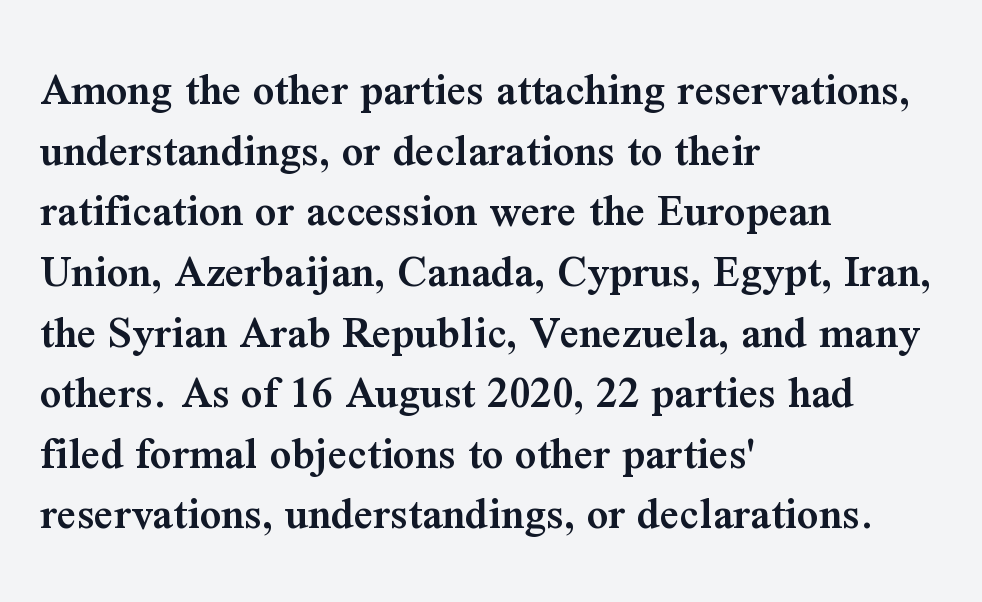
Q: Is the text bold? A: Semi-bold.
Q: Is the text italic (slanted)? A: No, it is upright.
Q: Is the typeface a serif or a sans-serif typeface? A: Serif.
Q: Is the text underlined? A: No.
Q: How is the paragraph aligned? A: Left-aligned.
Q: Is the spacing between letters normal or unusually wide? A: Normal.
Q: Is the spacing between lines tight, normal or loose? A: Normal.
Q: Width (condensed, normal, or wide)? A: Normal.
Q: Stroke contrast? A: Medium.
Q: x-height? A: Medium.
Q: Monospaced? A: No.
